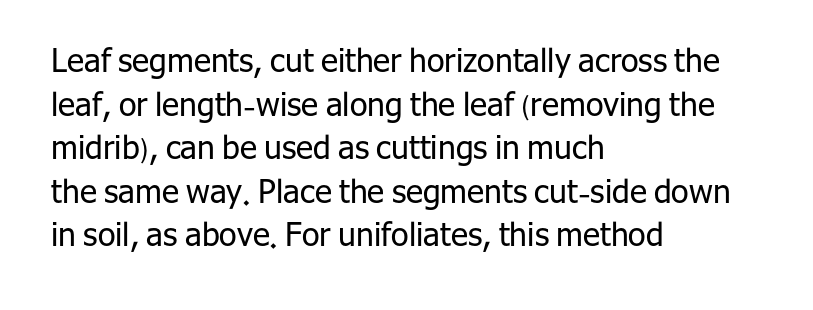
The image shows 32 px regular-weight sans-serif type, upright; set left-aligned, normal line spacing (1.36x), normal letter spacing, not underlined; low stroke contrast and a medium x-height.
